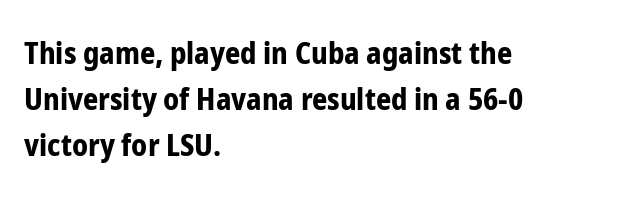
Q: Is the text bold? A: Yes.
Q: Is the text italic (slanted)? A: No, it is upright.
Q: Is the typeface a serif or a sans-serif typeface? A: Sans-serif.
Q: Is the text underlined? A: No.
Q: How is the paragraph aligned? A: Left-aligned.
Q: Is the spacing between letters normal or unusually wide? A: Normal.
Q: Is the spacing between lines tight, normal or loose? A: Normal.
Q: Width (condensed, normal, or wide)? A: Condensed.
Q: Stroke contrast? A: Low.
Q: x-height? A: Medium.
Q: Monospaced? A: No.
